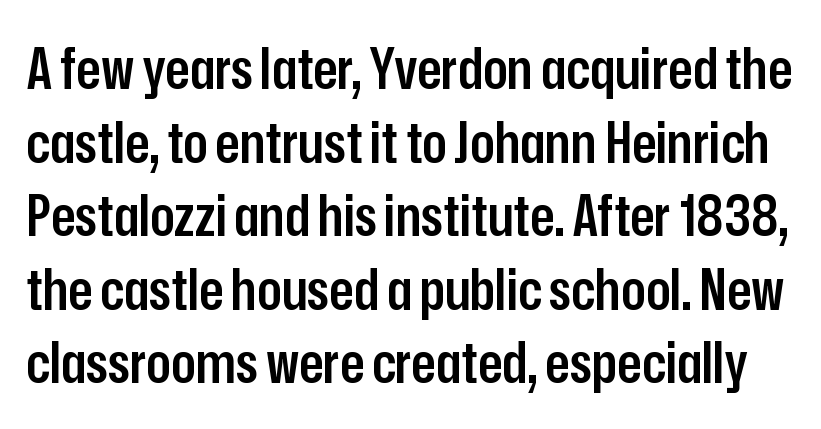
{"serif": "no", "italic": "no", "bold": "semi", "weight": "semibold", "width": "condensed", "stroke_contrast": "low", "x_height": "medium", "monospaced": "no", "underline": "no", "line_spacing": "normal", "line_spacing_ratio": 1.29, "letter_spacing": "normal", "letter_spacing_em": 0.0, "glyph_px": 57}
